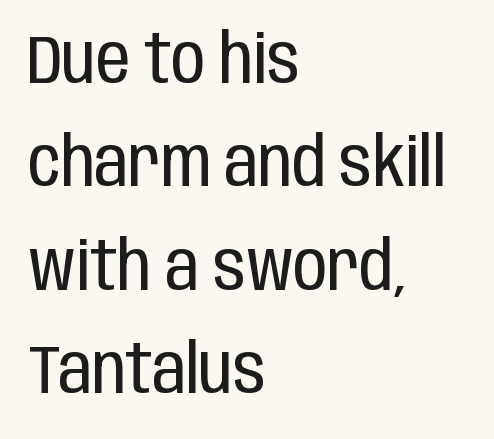
{"serif": "no", "italic": "no", "bold": "no", "weight": "regular", "width": "condensed", "stroke_contrast": "low", "x_height": "large", "monospaced": "no", "underline": "no", "align": "left", "line_spacing": "normal", "line_spacing_ratio": 1.52, "letter_spacing": "normal", "letter_spacing_em": 0.0, "glyph_px": 68}
